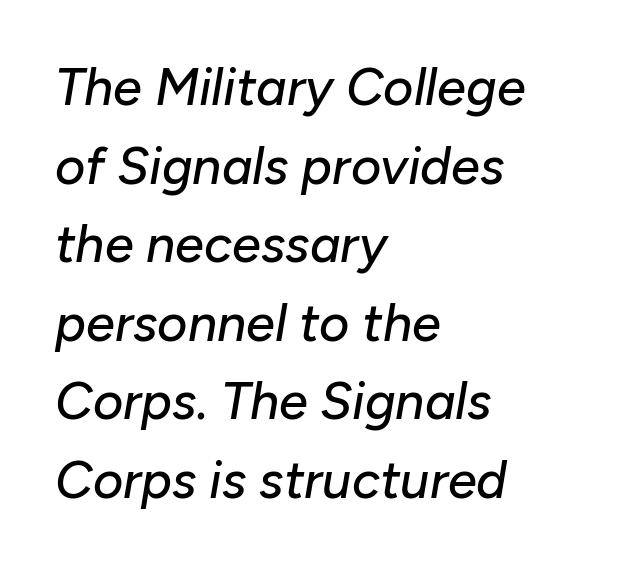
Type without underlining. What stands out about the letter spacing? Nothing — it is the standard amount. What's the leading like? Ordinary, nothing unusual. You can tell it's italic because the verticals aren't actually vertical.
